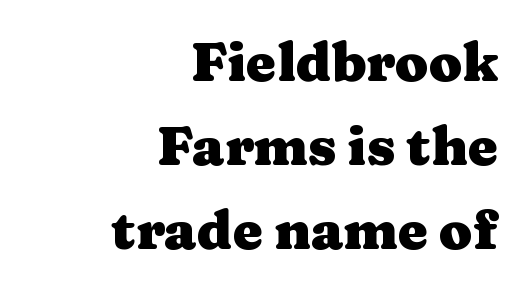
{"serif": "yes", "italic": "no", "bold": "yes", "weight": "heavy", "width": "wide", "stroke_contrast": "medium", "x_height": "medium", "monospaced": "no", "underline": "no", "align": "right", "line_spacing": "normal", "line_spacing_ratio": 1.56, "letter_spacing": "normal", "letter_spacing_em": 0.0, "glyph_px": 54}
